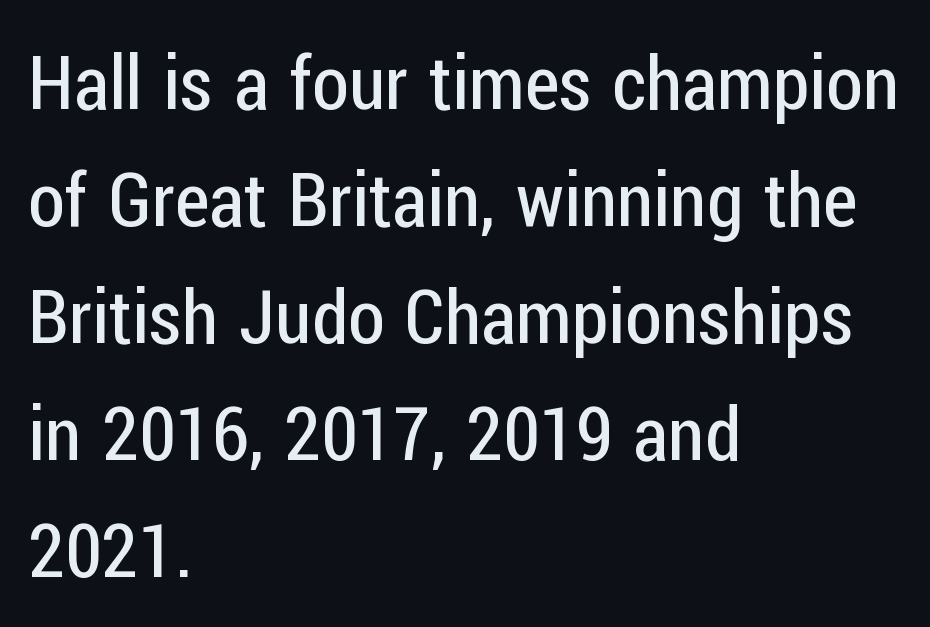
Character widths vary here, with narrow letters taking less room than wide ones. These lines stack with their left ends in a neat column. Posture: upright roman. Letterform terminals end flat and unadorned throughout the passage. Summary of weight: not heavy and not bold. Nothing unusual about the tracking: characters are spaced as the font intends.
